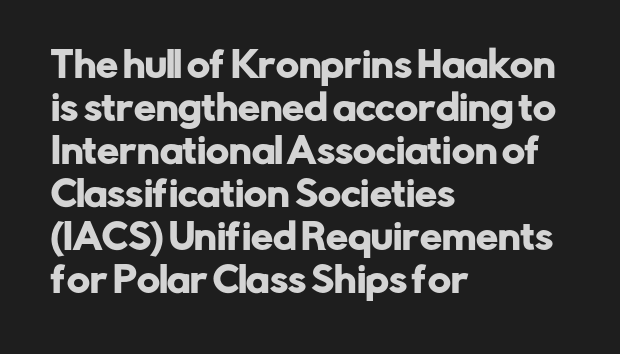
Q: Is the text italic (slanted)? A: No, it is upright.
Q: Is the typeface a serif or a sans-serif typeface? A: Sans-serif.
Q: Is the text underlined? A: No.
Q: How is the paragraph aligned? A: Left-aligned.
Q: Is the spacing between letters normal or unusually wide? A: Normal.
Q: Width (condensed, normal, or wide)? A: Normal.
Q: Stroke contrast? A: Low.
Q: x-height? A: Medium.
Q: Monospaced? A: No.
